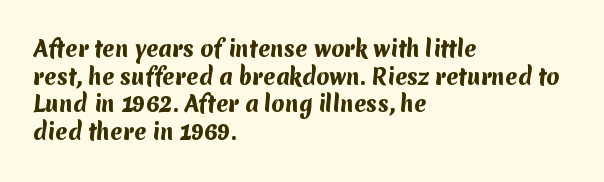
{"bold": "yes", "underline": "no", "align": "left", "line_spacing": "normal", "line_spacing_ratio": 1.32, "letter_spacing": "normal", "letter_spacing_em": 0.0, "glyph_px": 21}
